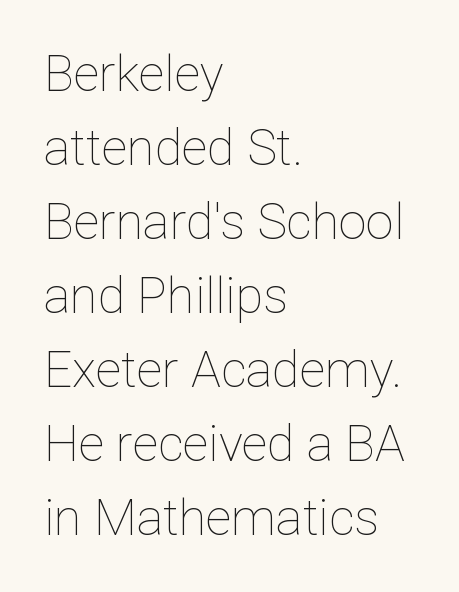
The image shows 50 px thin type, upright; set left-aligned, normal line spacing (1.48x), normal letter spacing, not underlined; low stroke contrast and a medium x-height.
